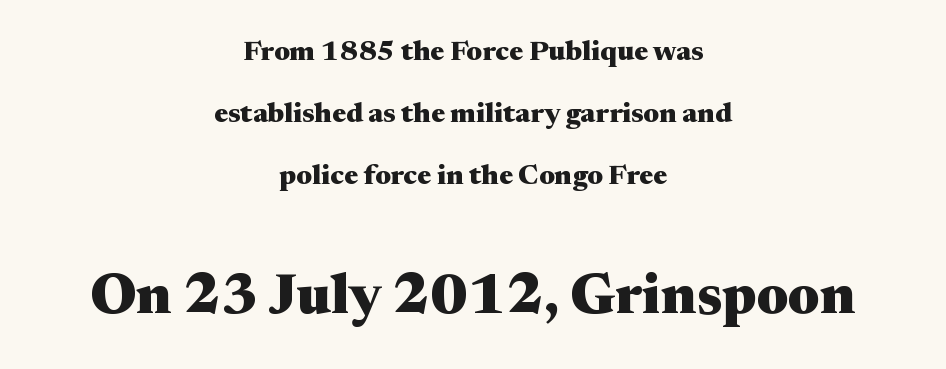
Q: Is the text bold? A: Yes.
Q: Is the text italic (slanted)? A: No, it is upright.
Q: Is the typeface a serif or a sans-serif typeface? A: Serif.
Q: Is the text underlined? A: No.
Q: How is the paragraph aligned? A: Centered.
Q: Is the spacing between letters normal or unusually wide? A: Normal.
Q: Is the spacing between lines tight, normal or loose? A: Loose.
Q: Which block of text is set in a larger size, the first (top) or the second (bottom)? A: The second (bottom) one.
Q: Width (condensed, normal, or wide)? A: Wide.
Q: Stroke contrast? A: Medium.
Q: x-height? A: Medium.
Q: Monospaced? A: No.
